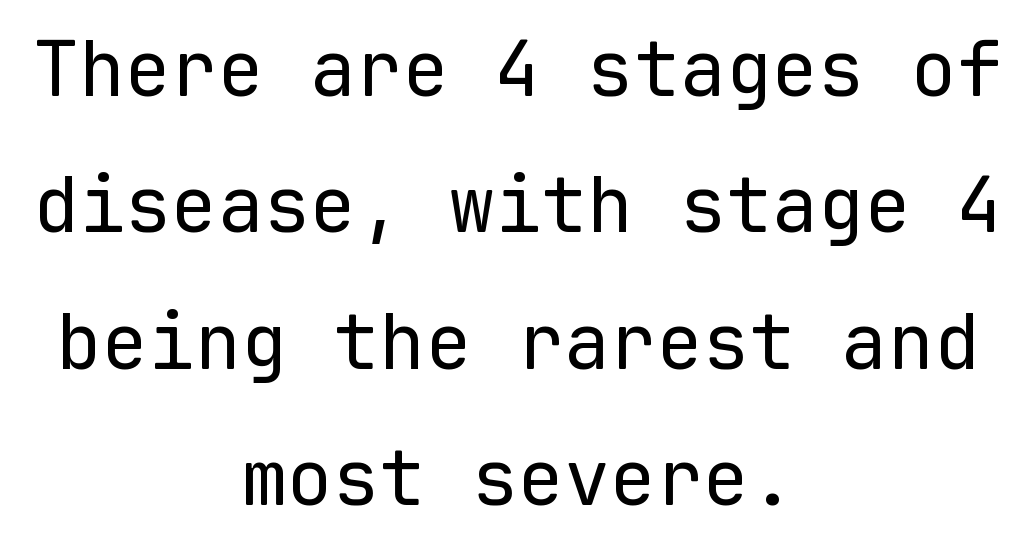
Nothing heavy about these letters — not bold at all. Honestly, the letter spacing is just normal — you wouldn't notice it. Notice how the passage keeps no hard edge, just a central spine. Only glyphs here, with clear space below each row.
